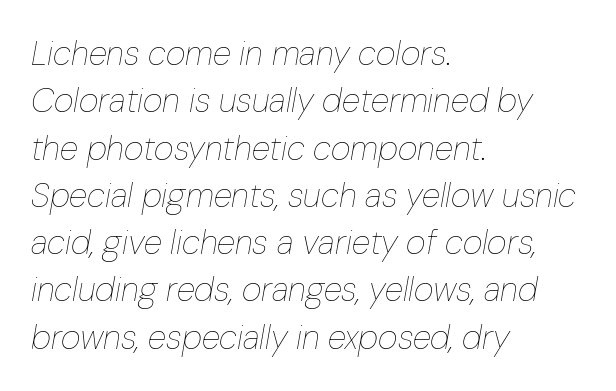
{"italic": "yes", "lean": "right", "slant_degrees": 10, "bold": "no", "weight": "thin", "width": "condensed", "stroke_contrast": "low", "x_height": "medium", "monospaced": "no", "underline": "no", "align": "left", "line_spacing": "normal", "line_spacing_ratio": 1.39, "letter_spacing": "normal", "letter_spacing_em": 0.0, "glyph_px": 34}
